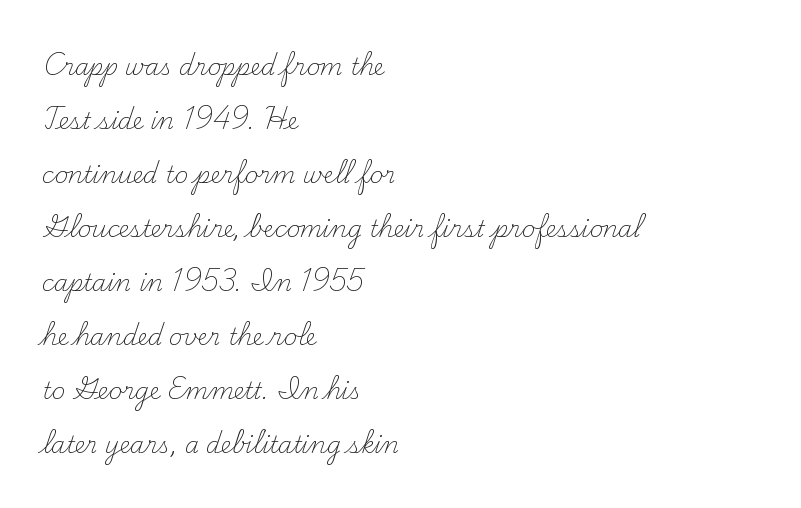
Decoration check: the copy has no underline. The tracking reads as untouched default to a designer's eye. Left-aligned paragraph, ragged on the right. No heavy texture on the line: the type isn't bold. Successive baselines arrive slowly, with a big drop between each.
